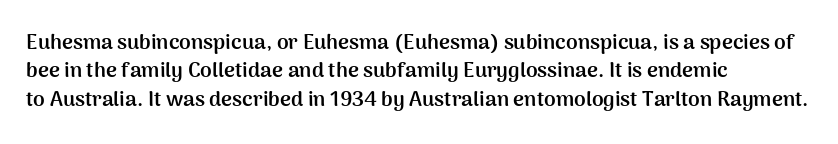
{"italic": "no", "bold": "yes", "underline": "no", "align": "left", "line_spacing": "normal", "line_spacing_ratio": 1.35, "letter_spacing": "normal", "letter_spacing_em": 0.0, "glyph_px": 21}
